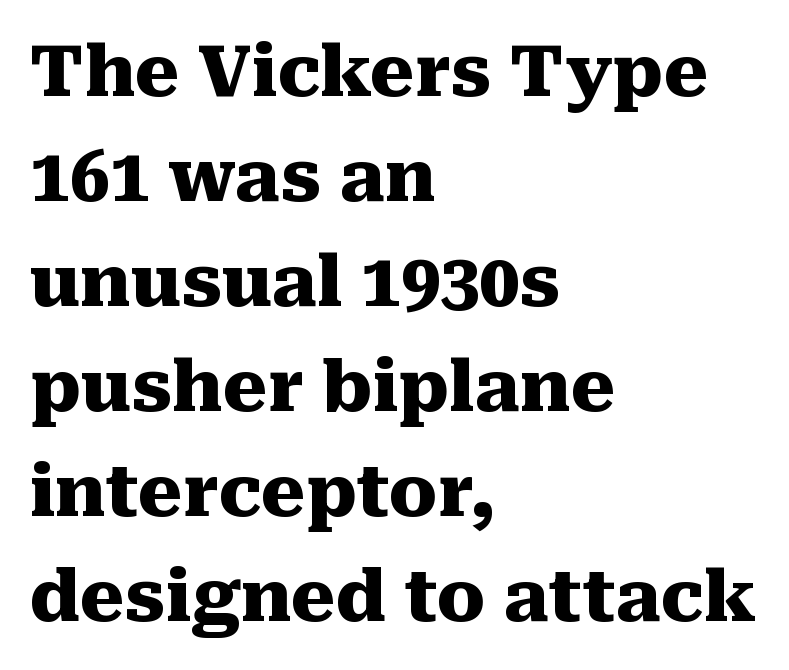
The image shows 71 px heavy serif type, upright; set left-aligned, normal line spacing (1.48x), normal letter spacing, not underlined; medium stroke contrast and a medium x-height.
